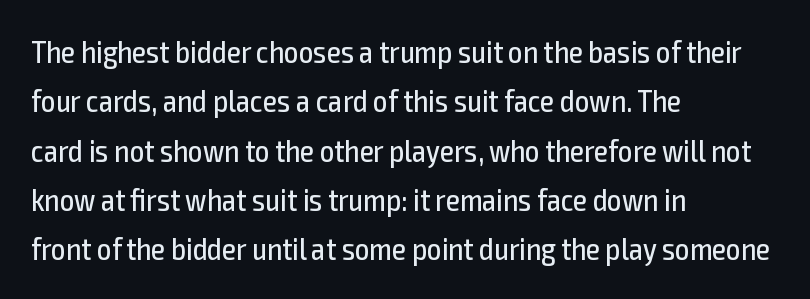
The image shows 32 px regular-weight, condensed sans-serif type, upright; set left-aligned, normal line spacing (1.54x), normal letter spacing, not underlined; a medium x-height.
